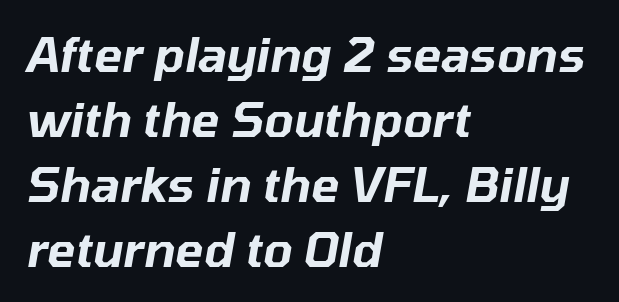
The face used here is proportionally spaced, like ordinary book or web type. How would I describe the line gaps? Plain and ordinary. Just letters on the line, the space beneath them empty. Typeset ragged right — the left edge is the straight one. The rendering applies a slant to the glyphs.
